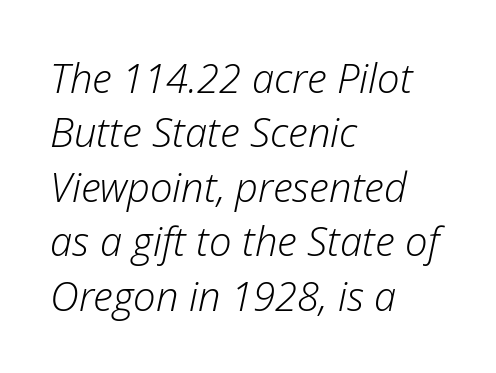
{"italic": "yes", "lean": "right", "slant_degrees": 12, "bold": "no", "weight": "light", "width": "normal", "stroke_contrast": "low", "x_height": "medium", "monospaced": "no", "underline": "no", "align": "left", "line_spacing": "normal", "line_spacing_ratio": 1.36, "letter_spacing": "normal", "letter_spacing_em": 0.0, "glyph_px": 40}
